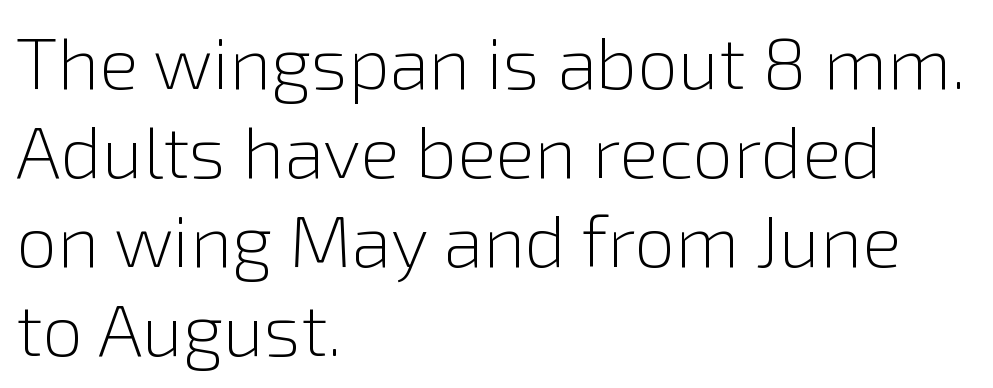
{"serif": "no", "italic": "no", "bold": "no", "weight": "light", "width": "normal", "stroke_contrast": "low", "x_height": "medium", "monospaced": "no", "underline": "no", "align": "left", "line_spacing_ratio": 1.22, "letter_spacing": "normal", "letter_spacing_em": 0.0, "glyph_px": 73}
